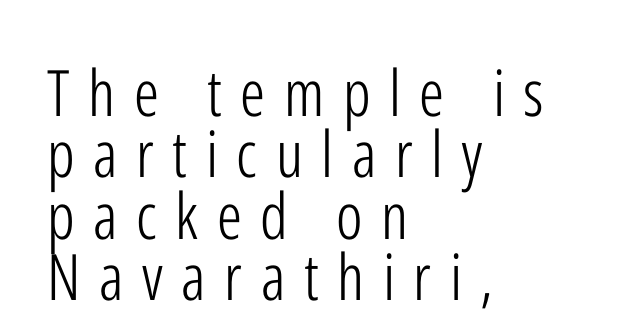
Q: Is the text bold? A: No.
Q: Is the text italic (slanted)? A: No, it is upright.
Q: Is the typeface a serif or a sans-serif typeface? A: Sans-serif.
Q: Is the text underlined? A: No.
Q: How is the paragraph aligned? A: Left-aligned.
Q: Is the spacing between letters normal or unusually wide? A: Unusually wide.
Q: Is the spacing between lines tight, normal or loose? A: Tight.
Q: Width (condensed, normal, or wide)? A: Condensed.
Q: Stroke contrast? A: Low.
Q: x-height? A: Medium.
Q: Monospaced? A: No.
